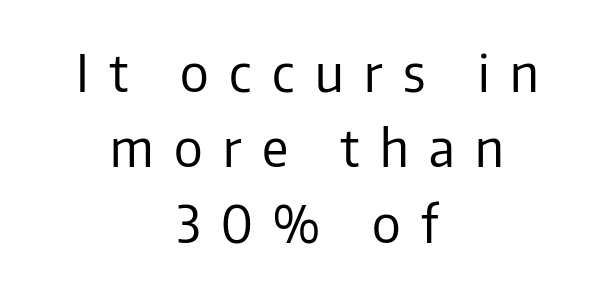
{"serif": "no", "italic": "no", "bold": "no", "weight": "regular", "width": "normal", "stroke_contrast": "low", "x_height": "medium", "monospaced": "no", "underline": "no", "align": "center", "line_spacing": "normal", "line_spacing_ratio": 1.48, "letter_spacing": "wide", "letter_spacing_em": 0.4, "glyph_px": 51}
